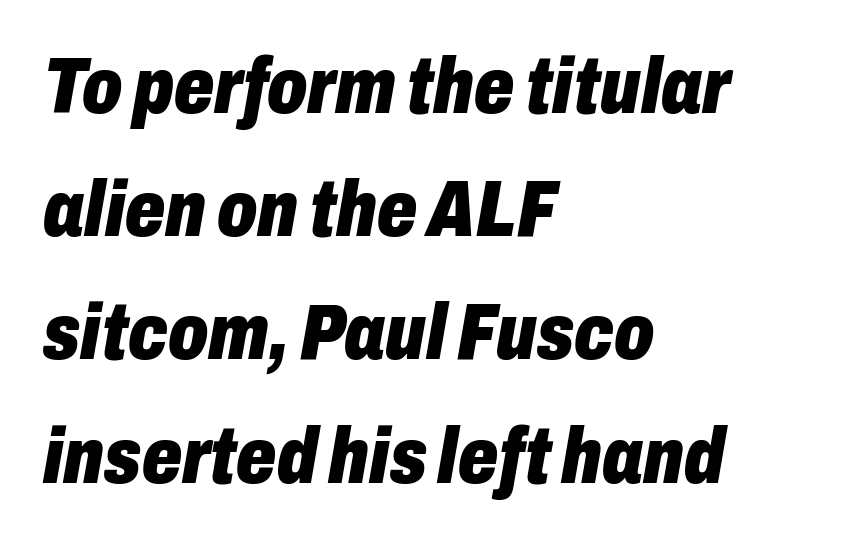
{"italic": "yes", "lean": "right", "slant_degrees": 10, "bold": "yes", "weight": "heavy", "width": "condensed", "stroke_contrast": "low", "x_height": "medium", "monospaced": "no", "underline": "no", "align": "left", "line_spacing": "normal", "line_spacing_ratio": 1.56, "letter_spacing": "normal", "letter_spacing_em": 0.0, "glyph_px": 79}
